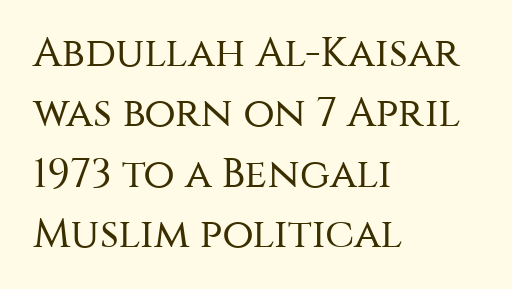
Q: Is the text bold? A: No.
Q: Is the text italic (slanted)? A: No, it is upright.
Q: Is the typeface a serif or a sans-serif typeface? A: Sans-serif.
Q: Is the text underlined? A: No.
Q: How is the paragraph aligned? A: Left-aligned.
Q: Is the spacing between letters normal or unusually wide? A: Normal.
Q: Is the spacing between lines tight, normal or loose? A: Normal.
Q: Width (condensed, normal, or wide)? A: Normal.
Q: Stroke contrast? A: Medium.
Q: x-height? A: Large.
Q: Monospaced? A: No.
